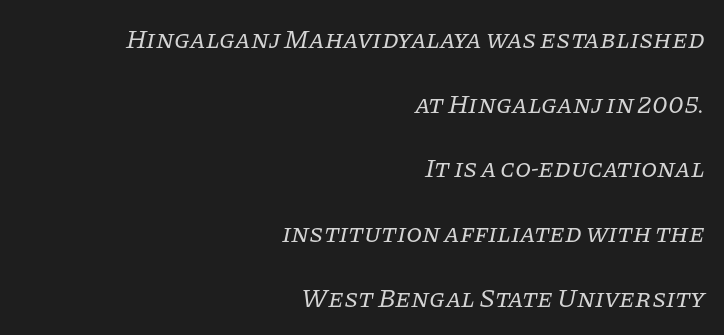
Q: Is the text bold? A: No.
Q: Is the text italic (slanted)? A: Yes, it leans right by about 11 degrees.
Q: Is the text underlined? A: No.
Q: How is the paragraph aligned? A: Right-aligned.
Q: Is the spacing between letters normal or unusually wide? A: Normal.
Q: Is the spacing between lines tight, normal or loose? A: Loose.
